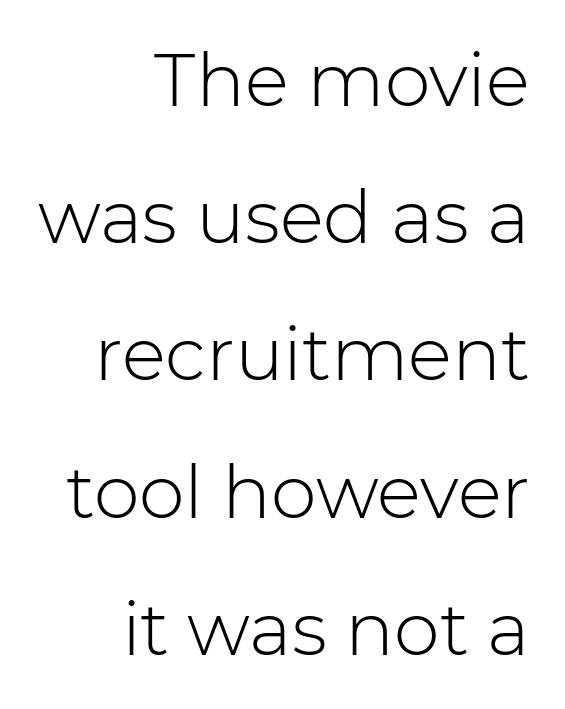
Q: Is the text bold? A: No.
Q: Is the text italic (slanted)? A: No, it is upright.
Q: Is the typeface a serif or a sans-serif typeface? A: Sans-serif.
Q: Is the text underlined? A: No.
Q: How is the paragraph aligned? A: Right-aligned.
Q: Is the spacing between letters normal or unusually wide? A: Normal.
Q: Width (condensed, normal, or wide)? A: Normal.
Q: Stroke contrast? A: Low.
Q: x-height? A: Medium.
Q: Monospaced? A: No.
